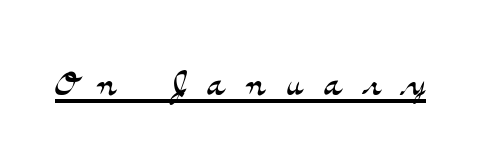
Q: Is the text bold? A: No.
Q: Is the text italic (slanted)? A: Yes.
Q: Is the typeface a serif or a sans-serif typeface? A: Serif.
Q: Is the text underlined? A: Yes.
Q: Is the spacing between letters normal or unusually wide? A: Unusually wide.
Q: Width (condensed, normal, or wide)? A: Wide.
Q: Stroke contrast? A: Medium.
Q: x-height? A: Small.
Q: Monospaced? A: No.
